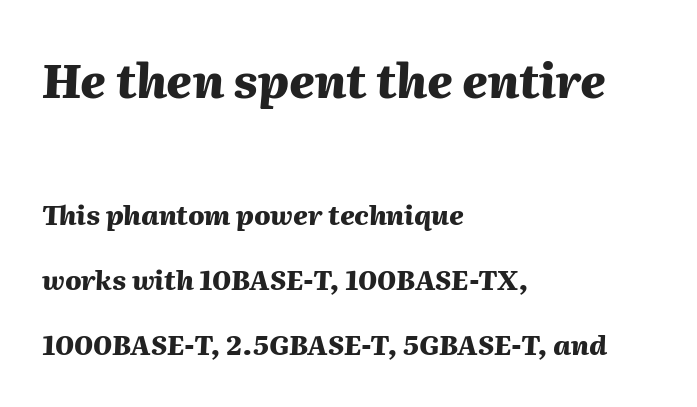
{"italic": "yes", "lean": "right", "slant_degrees": 2, "bold": "yes", "weight": "heavy", "width": "normal", "stroke_contrast": "medium", "x_height": "medium", "monospaced": "no", "underline": "no", "align": "left", "line_spacing": "loose", "line_spacing_ratio": 2.41, "letter_spacing": "normal", "letter_spacing_em": 0.0, "larger_block": "first", "size_ratio": 1.74, "glyph_px": 47}
